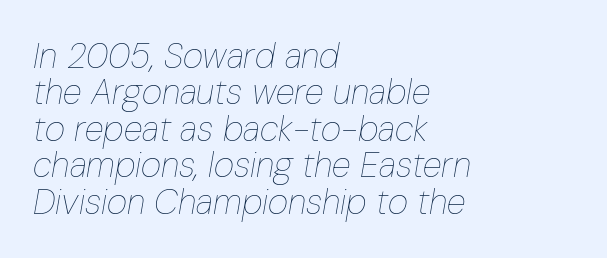
The image shows 35 px thin, condensed type, italic (leaning right); set left-aligned, tight line spacing (1.04x), normal letter spacing, not underlined; low stroke contrast and a medium x-height.
